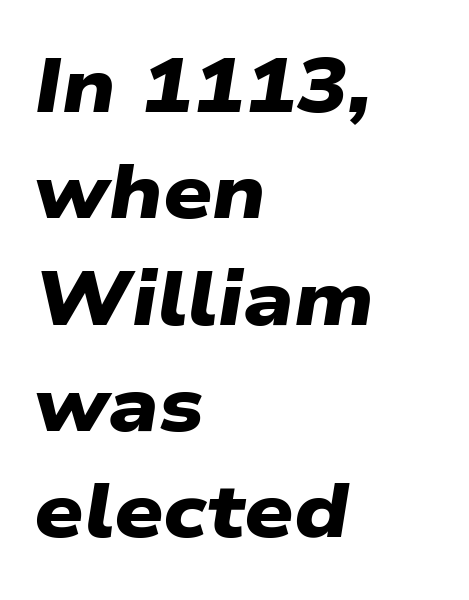
Q: Is the text bold? A: Yes.
Q: Is the typeface a serif or a sans-serif typeface? A: Sans-serif.
Q: Is the text underlined? A: No.
Q: How is the paragraph aligned? A: Left-aligned.
Q: Is the spacing between letters normal or unusually wide? A: Normal.
Q: Is the spacing between lines tight, normal or loose? A: Normal.
Q: Width (condensed, normal, or wide)? A: Wide.
Q: Stroke contrast? A: Low.
Q: x-height? A: Medium.
Q: Monospaced? A: No.
